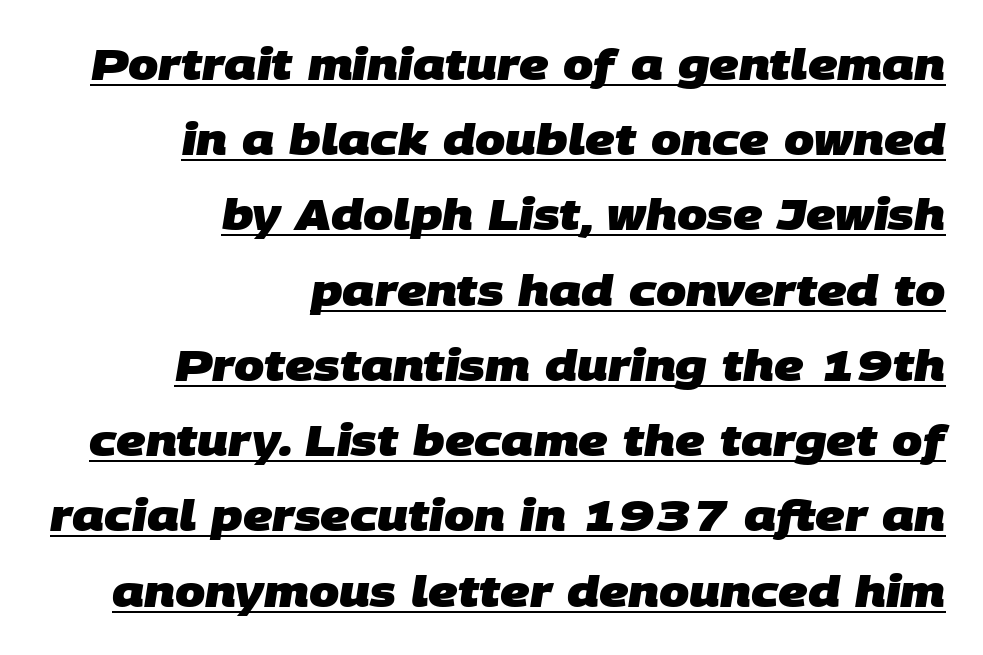
Q: Is the text bold? A: Yes.
Q: Is the typeface a serif or a sans-serif typeface? A: Sans-serif.
Q: Is the text underlined? A: Yes.
Q: How is the paragraph aligned? A: Right-aligned.
Q: Is the spacing between letters normal or unusually wide? A: Normal.
Q: Width (condensed, normal, or wide)? A: Normal.
Q: Stroke contrast? A: Low.
Q: x-height? A: Large.
Q: Monospaced? A: No.
